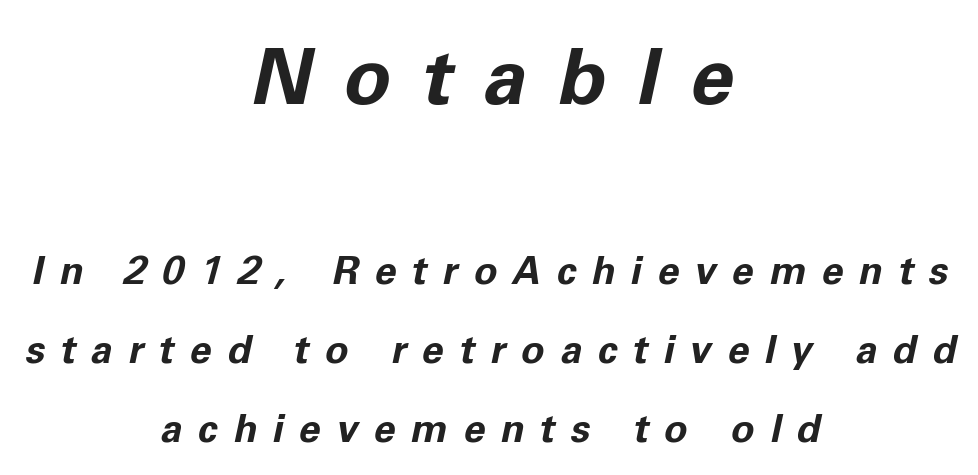
The image shows 78 px bold type, italic (leaning right); set centered, loose line spacing (2.03x), unusually wide letter spacing (+0.4 em), not underlined; the first (top) block is 2.0x larger; low stroke contrast and a medium x-height.
